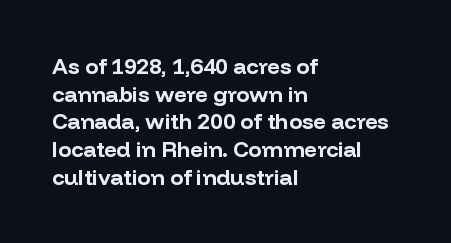
These words are printed bold, with thick strokes throughout. The string is rendered with underlining switched off. What's the leading like? Ordinary, nothing unusual. Tracking value appears to be zero — textbook default spacing. This rendering uses left alignment, leaving the right contour irregular. Every stem runs plumb, perpendicular to the baseline.
